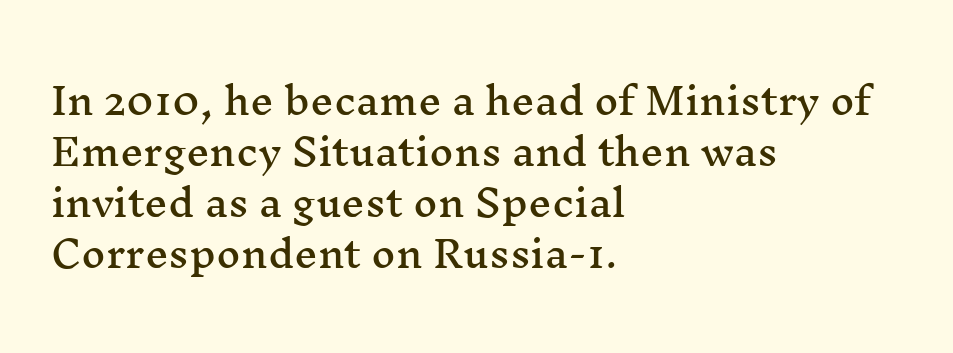
{"serif": "yes", "italic": "no", "width": "wide", "stroke_contrast": "medium", "x_height": "medium", "monospaced": "no", "underline": "no", "align": "left", "line_spacing": "normal", "line_spacing_ratio": 1.38, "letter_spacing": "normal", "letter_spacing_em": 0.0, "glyph_px": 37}
